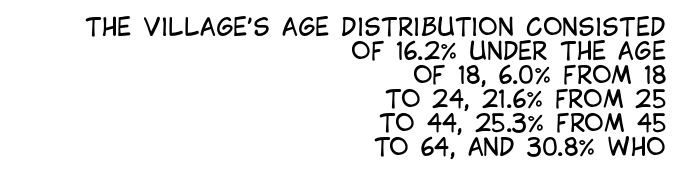
Q: Is the text bold? A: No.
Q: Is the text italic (slanted)? A: No, it is upright.
Q: Is the text underlined? A: No.
Q: How is the paragraph aligned? A: Right-aligned.
Q: Is the spacing between letters normal or unusually wide? A: Normal.
Q: Is the spacing between lines tight, normal or loose? A: Tight.
